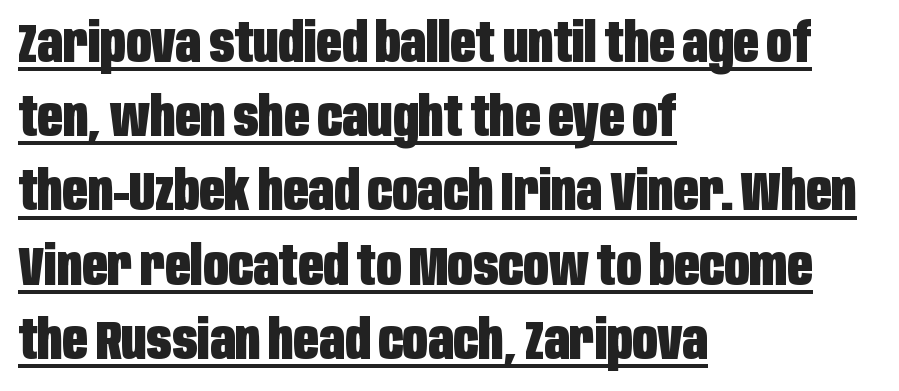
{"serif": "no", "italic": "no", "bold": "yes", "weight": "heavy", "width": "condensed", "stroke_contrast": "low", "x_height": "large", "monospaced": "no", "underline": "yes", "align": "left", "line_spacing": "normal", "line_spacing_ratio": 1.35, "letter_spacing": "normal", "letter_spacing_em": 0.0, "glyph_px": 55}
